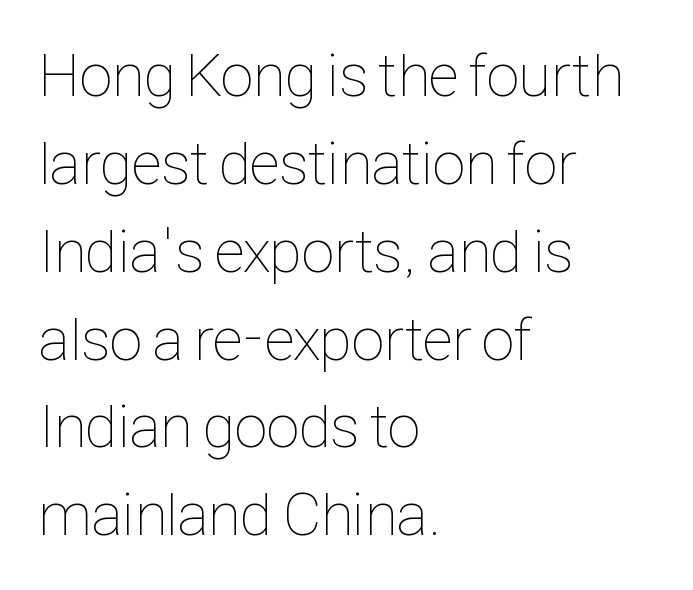
The image shows 61 px thin, condensed type, upright; set left-aligned, normal line spacing (1.44x), normal letter spacing, not underlined; low stroke contrast and a medium x-height.
